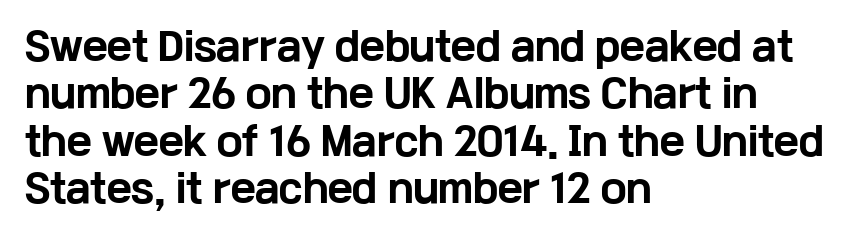
The image shows 38 px bold, wide sans-serif type, upright; set left-aligned, normal line spacing (1.25x), normal letter spacing, not underlined; low stroke contrast and a medium x-height.
